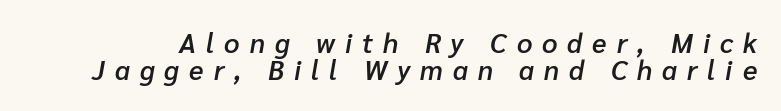
{"italic": "yes", "lean": "right", "slant_degrees": 10, "bold": "semi", "underline": "no", "line_spacing": "tight", "line_spacing_ratio": 1.0, "letter_spacing": "wide", "letter_spacing_em": 0.37, "glyph_px": 27}
